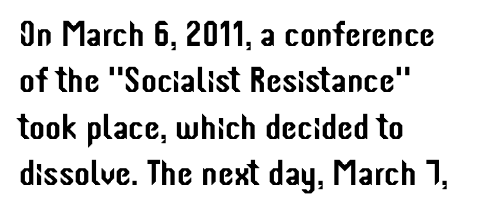
{"serif": "no", "italic": "no", "width": "condensed", "stroke_contrast": "low", "x_height": "medium", "monospaced": "no", "underline": "no", "align": "left", "line_spacing": "normal", "line_spacing_ratio": 1.29, "letter_spacing": "normal", "letter_spacing_em": 0.0, "glyph_px": 36}
